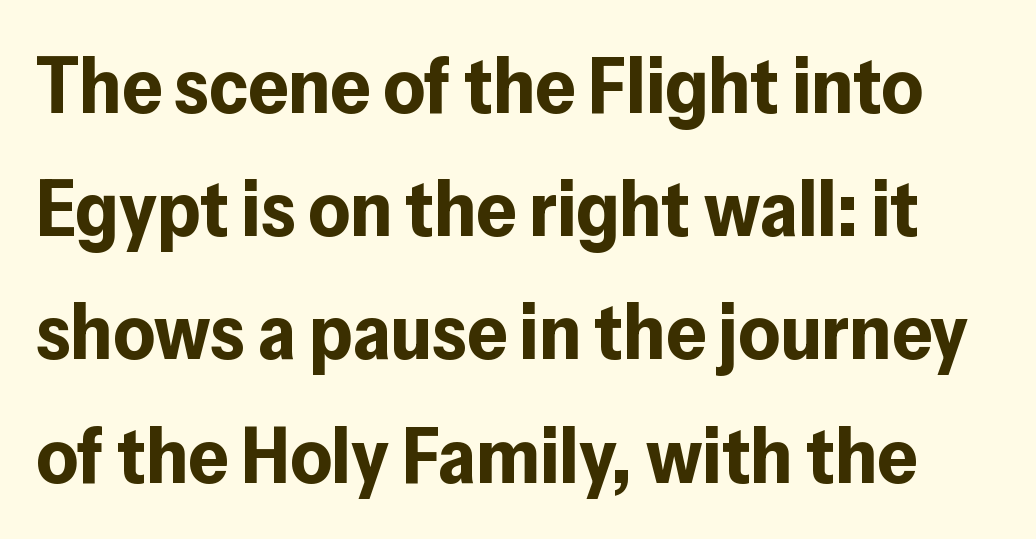
The image shows 79 px bold sans-serif type, upright; set normal line spacing (1.56x), normal letter spacing, not underlined; low stroke contrast and a medium x-height.
